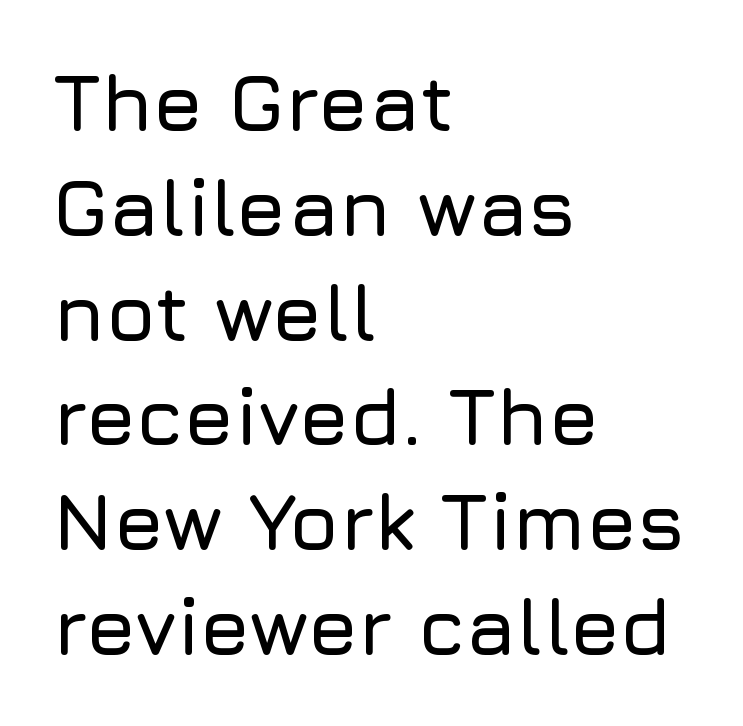
Q: Is the text italic (slanted)? A: No, it is upright.
Q: Is the typeface a serif or a sans-serif typeface? A: Sans-serif.
Q: Is the text underlined? A: No.
Q: How is the paragraph aligned? A: Left-aligned.
Q: Is the spacing between letters normal or unusually wide? A: Normal.
Q: Is the spacing between lines tight, normal or loose? A: Normal.
Q: Width (condensed, normal, or wide)? A: Normal.
Q: Stroke contrast? A: Low.
Q: x-height? A: Medium.
Q: Monospaced? A: No.
